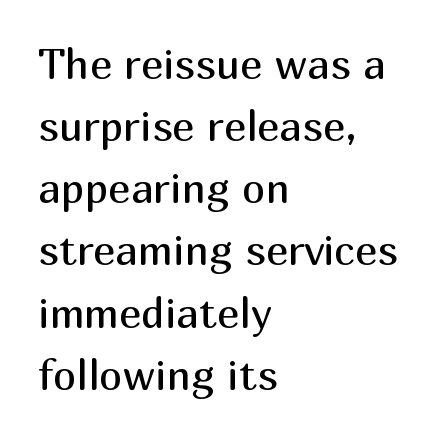
Visually the block forms a straight wall on the left and a jagged coastline on the right. Bare-footed words on every line. Notice how descenders clear the ascenders below comfortably — that's standard leading. On a weight scale, this lands at 450 or below. Quick note: not italic, upright.
